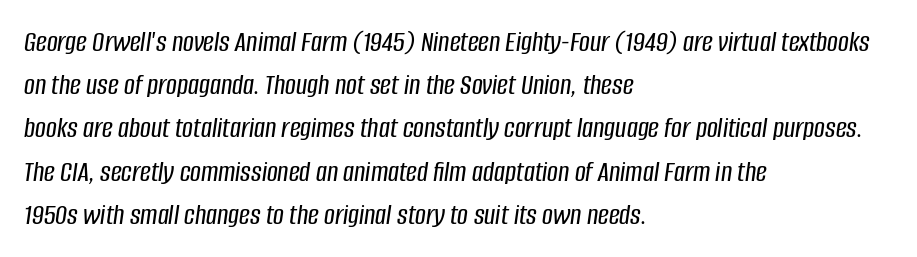
{"italic": "yes", "lean": "right", "slant_degrees": 8, "width": "condensed", "stroke_contrast": "low", "x_height": "large", "monospaced": "no", "underline": "no", "align": "left", "line_spacing": "normal", "line_spacing_ratio": 1.44, "letter_spacing": "normal", "letter_spacing_em": 0.0, "glyph_px": 30}
